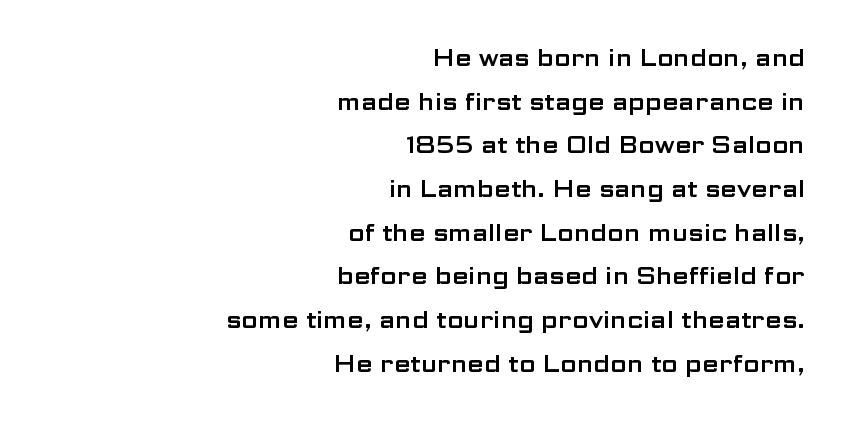
Short note: letters normally spaced. In terms of posture, this sample is upright. The baseline area is clear. Right-aligned paragraph, ragged on the left.
